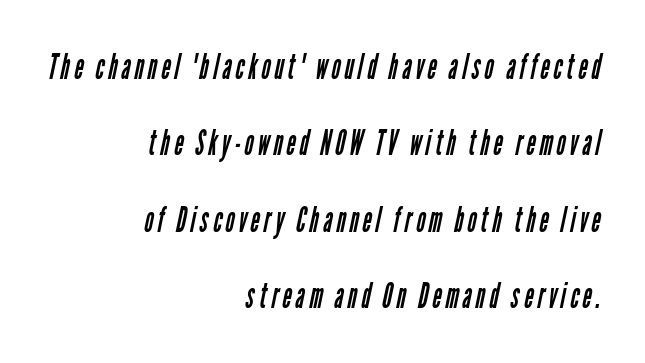
The image shows 35 px regular-weight, condensed sans-serif type; set right-aligned, loose line spacing (2.18x), not underlined; low stroke contrast and a medium x-height.
